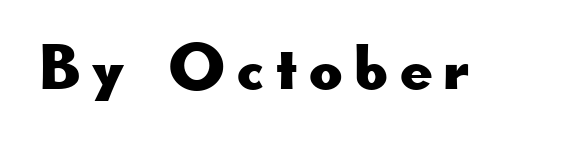
{"serif": "no", "italic": "no", "width": "wide", "stroke_contrast": "low", "x_height": "small", "monospaced": "no", "underline": "no", "glyph_px": 64}
